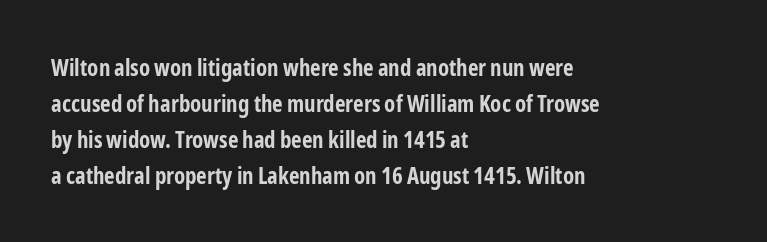
The image shows 23 px bold type, upright; set left-aligned, normal line spacing (1.56x), normal letter spacing, not underlined.
